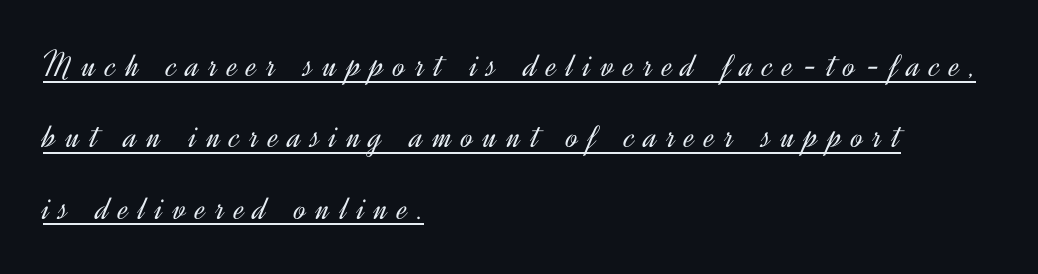
{"serif": "no", "bold": "no", "weight": "light", "width": "normal", "x_height": "small", "monospaced": "no", "underline": "yes", "align": "left", "line_spacing": "loose", "line_spacing_ratio": 1.98, "letter_spacing": "wide", "letter_spacing_em": 0.27, "glyph_px": 36}
